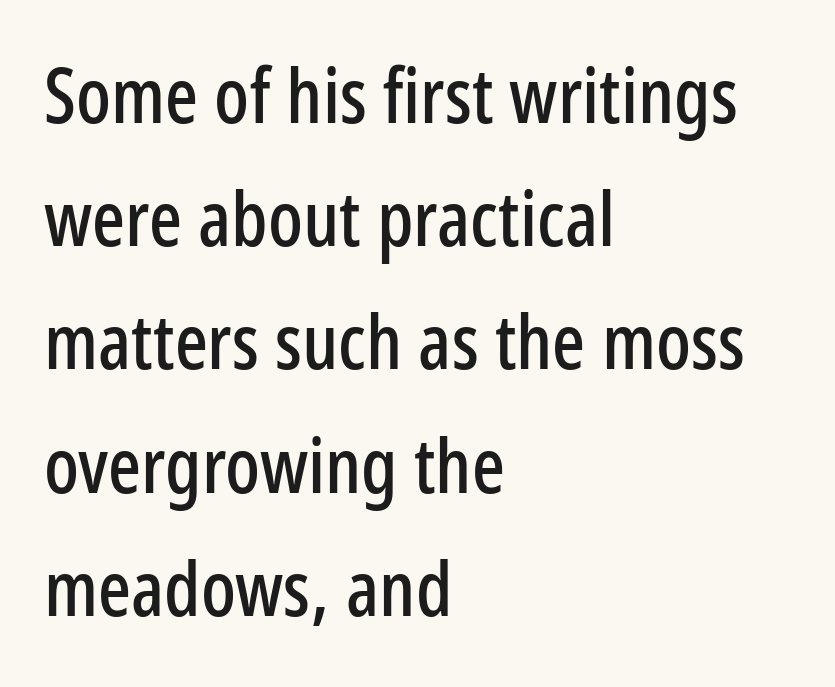
{"serif": "no", "italic": "no", "width": "condensed", "stroke_contrast": "low", "x_height": "medium", "monospaced": "no", "underline": "no", "align": "left", "line_spacing": "normal", "line_spacing_ratio": 1.6, "letter_spacing": "normal", "letter_spacing_em": 0.0, "glyph_px": 77}
